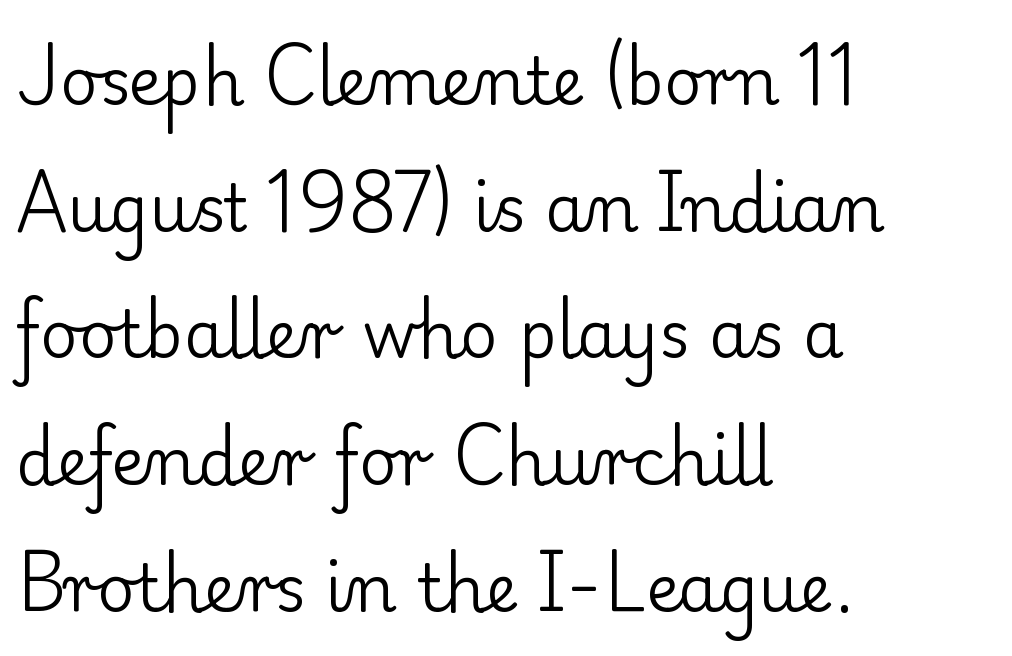
Q: Is the text bold? A: No.
Q: Is the text italic (slanted)? A: No, it is upright.
Q: Is the typeface a serif or a sans-serif typeface? A: Serif.
Q: Is the text underlined? A: No.
Q: How is the paragraph aligned? A: Left-aligned.
Q: Is the spacing between letters normal or unusually wide? A: Normal.
Q: Is the spacing between lines tight, normal or loose? A: Loose.
Q: Width (condensed, normal, or wide)? A: Normal.
Q: Stroke contrast? A: Low.
Q: x-height? A: Small.
Q: Monospaced? A: No.
